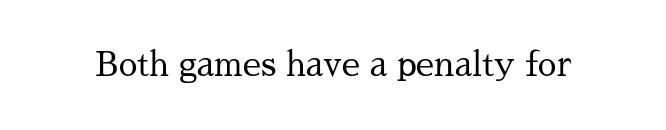
The image shows 33 px regular-weight serif type, upright; set normal letter spacing, not underlined; medium stroke contrast and a medium x-height.
